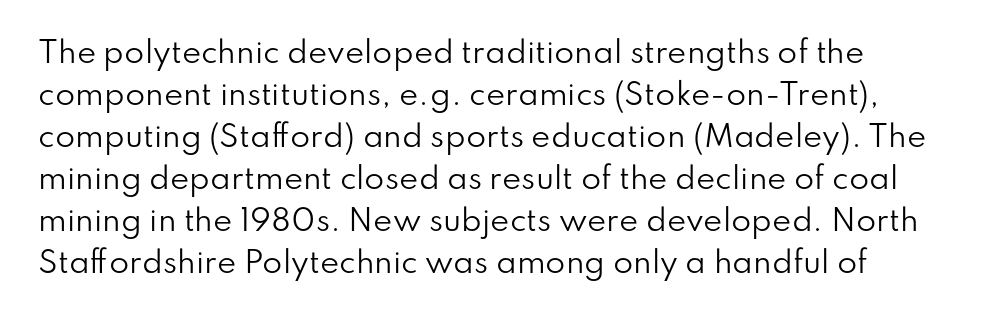
{"serif": "no", "italic": "no", "bold": "no", "weight": "regular", "width": "normal", "stroke_contrast": "low", "x_height": "small", "monospaced": "no", "underline": "no", "line_spacing": "normal", "line_spacing_ratio": 1.45, "letter_spacing": "normal", "letter_spacing_em": 0.0, "glyph_px": 29}
